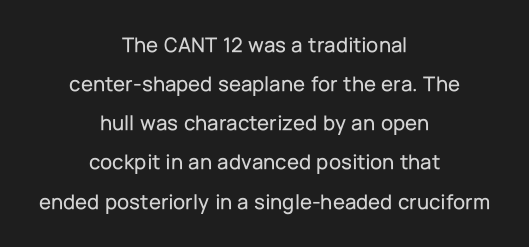
This rendering uses center alignment, leaving both contours irregular but symmetric. Just letters on the line, the space beneath them empty. You can tell it's not italic because the verticals are truly vertical. No extra tracking has been applied to these lines.
